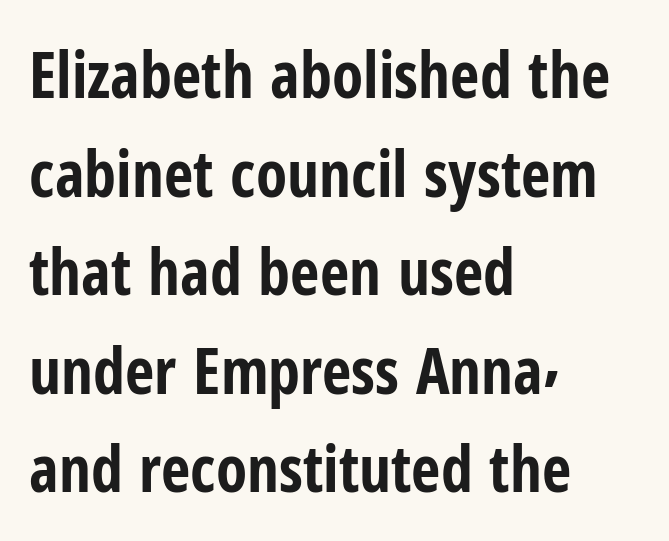
{"serif": "no", "italic": "no", "bold": "yes", "weight": "bold", "width": "condensed", "stroke_contrast": "low", "x_height": "medium", "monospaced": "no", "underline": "no", "align": "left", "line_spacing": "normal", "line_spacing_ratio": 1.54, "letter_spacing": "normal", "letter_spacing_em": 0.0, "glyph_px": 64}
